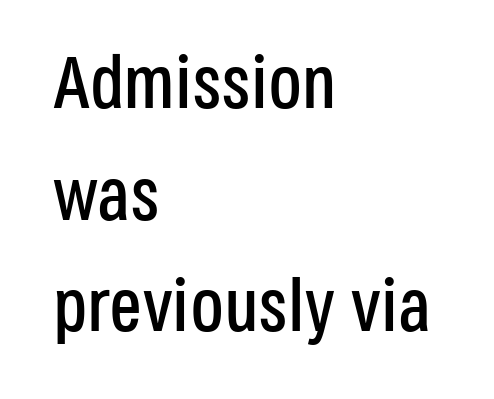
Q: Is the text italic (slanted)? A: No, it is upright.
Q: Is the typeface a serif or a sans-serif typeface? A: Sans-serif.
Q: Is the text underlined? A: No.
Q: How is the paragraph aligned? A: Left-aligned.
Q: Is the spacing between letters normal or unusually wide? A: Normal.
Q: Is the spacing between lines tight, normal or loose? A: Normal.
Q: Width (condensed, normal, or wide)? A: Condensed.
Q: Stroke contrast? A: Low.
Q: x-height? A: Large.
Q: Monospaced? A: No.
